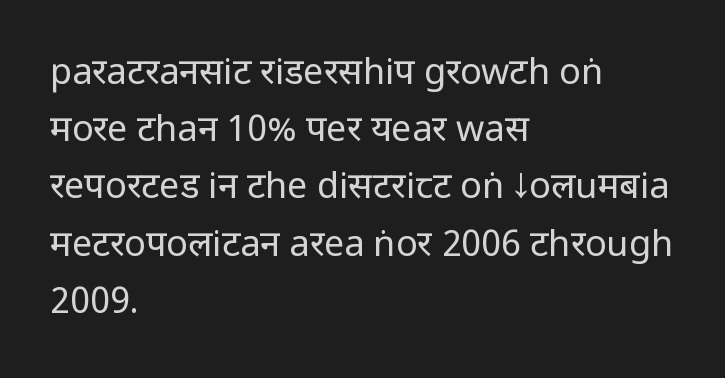
Q: Is the text bold? A: No.
Q: Is the text italic (slanted)? A: No, it is upright.
Q: Is the typeface a serif or a sans-serif typeface? A: Sans-serif.
Q: Is the text underlined? A: No.
Q: How is the paragraph aligned? A: Left-aligned.
Q: Is the spacing between letters normal or unusually wide? A: Normal.
Q: Is the spacing between lines tight, normal or loose? A: Normal.
Q: Width (condensed, normal, or wide)? A: Condensed.
Q: Stroke contrast? A: Low.
Q: x-height? A: Large.
Q: Monospaced? A: No.
